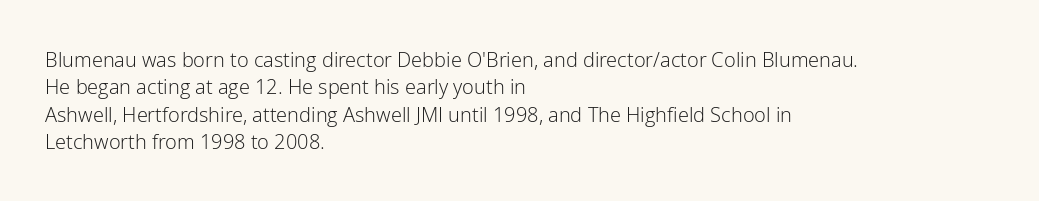
The image shows 20 px text type, upright; set left-aligned, normal line spacing (1.37x), normal letter spacing, not underlined.
